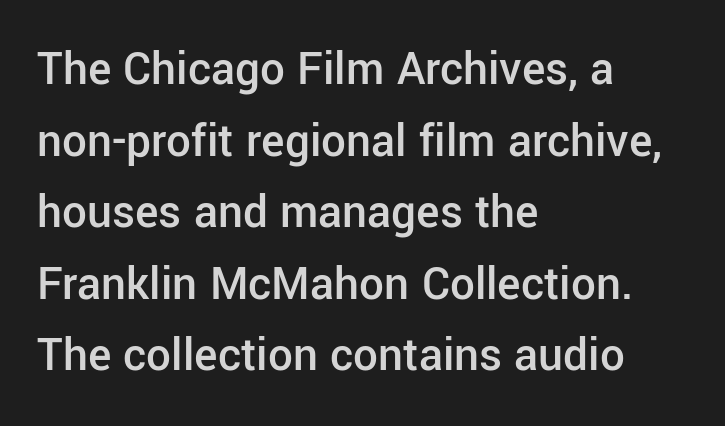
{"serif": "no", "italic": "no", "bold": "semi", "weight": "semibold", "width": "normal", "stroke_contrast": "low", "x_height": "medium", "monospaced": "no", "underline": "no", "align": "left", "line_spacing": "normal", "line_spacing_ratio": 1.46, "letter_spacing": "normal", "letter_spacing_em": 0.0, "glyph_px": 49}
